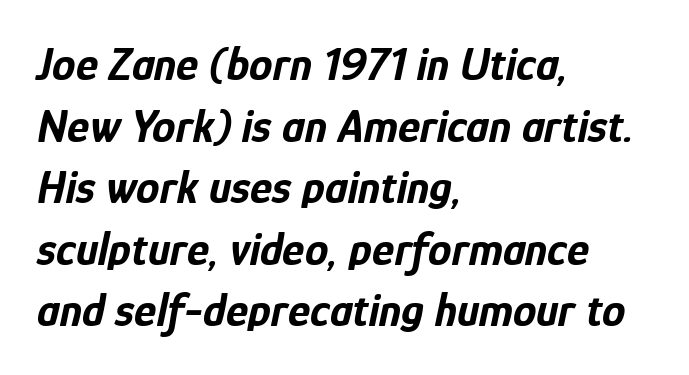
The image shows 47 px bold, condensed type, italic (leaning right); set left-aligned, normal line spacing (1.31x), normal letter spacing, not underlined; low stroke contrast and a medium x-height.
